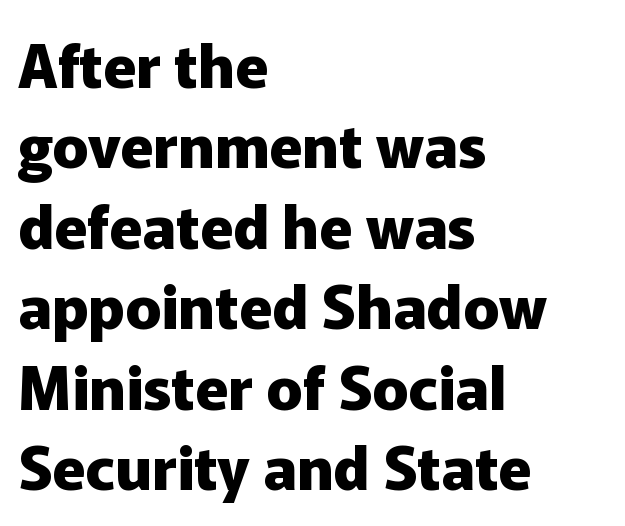
Default kerning and tracking; the words read as compact shapes. The face used here is proportionally spaced, like ordinary book or web type. The characters display no serif detailing; their extremities are plain. The lines are quadded left.
